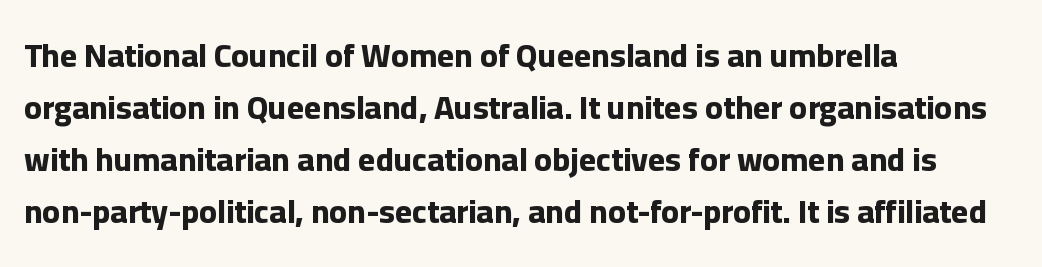
The letters sit at their default tracking, neither squeezed nor spread. Do the letters lean? They stand straight. Think of a printed novel: that variable character pitch is what you see here. Observe the absence of serifs on each vertical stroke in this sample.
